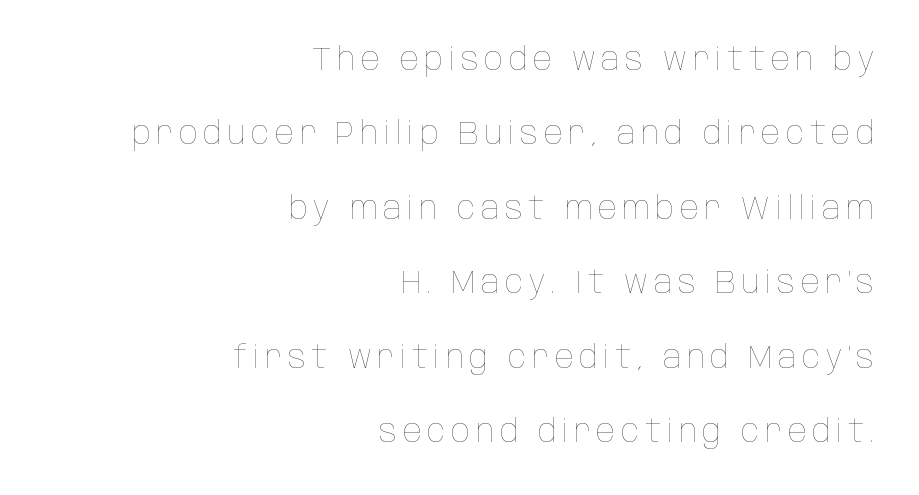
Q: Is the text bold? A: No.
Q: Is the text italic (slanted)? A: No, it is upright.
Q: Is the text underlined? A: No.
Q: How is the paragraph aligned? A: Right-aligned.
Q: Is the spacing between lines tight, normal or loose? A: Loose.
Q: Width (condensed, normal, or wide)? A: Condensed.
Q: Stroke contrast? A: Low.
Q: x-height? A: Large.
Q: Monospaced? A: No.
